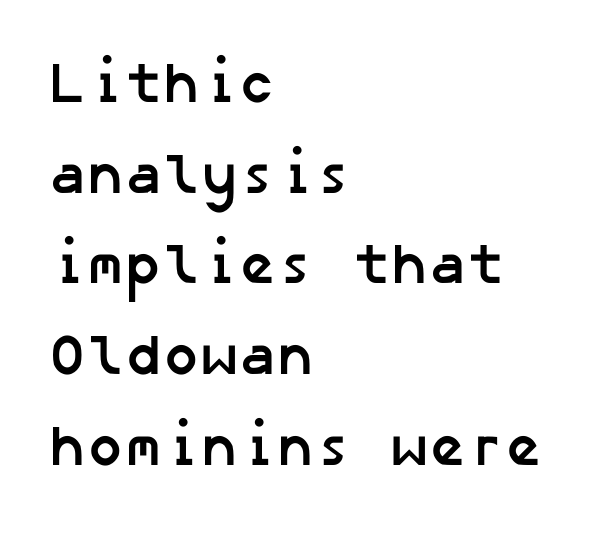
One-word summary of the alignment: left. These lines are composed in type without serifs. The gaps between neighbouring characters are ordinary and unremarkable. The space directly below the letters is spotless.
